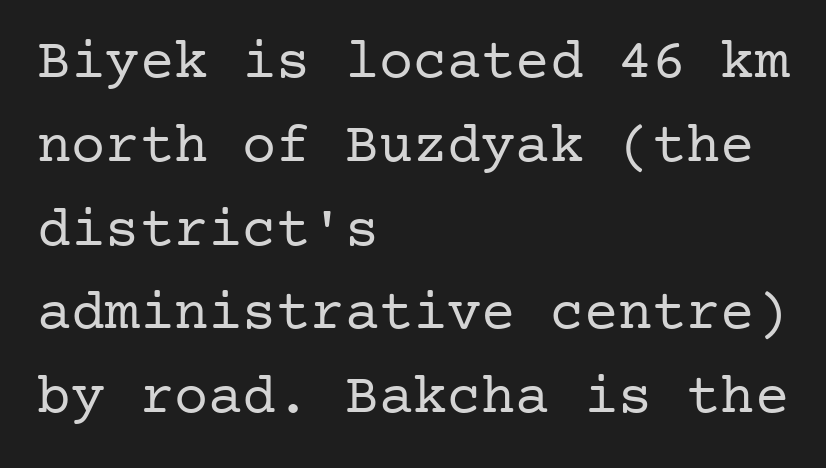
Q: Is the text bold? A: No.
Q: Is the text italic (slanted)? A: No, it is upright.
Q: Is the typeface a serif or a sans-serif typeface? A: Serif.
Q: Is the text underlined? A: No.
Q: How is the paragraph aligned? A: Left-aligned.
Q: Is the spacing between letters normal or unusually wide? A: Normal.
Q: Is the spacing between lines tight, normal or loose? A: Normal.
Q: Width (condensed, normal, or wide)? A: Normal.
Q: Stroke contrast? A: Low.
Q: x-height? A: Medium.
